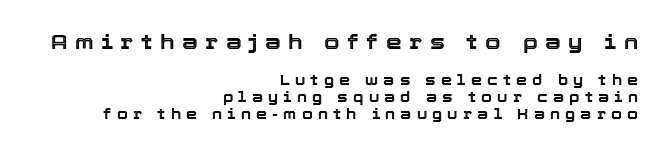
Q: Is the text italic (slanted)? A: No, it is upright.
Q: Is the text underlined? A: No.
Q: How is the paragraph aligned? A: Right-aligned.
Q: Is the spacing between letters normal or unusually wide? A: Unusually wide.
Q: Which block of text is set in a larger size, the first (top) or the second (bottom)? A: The first (top) one.
